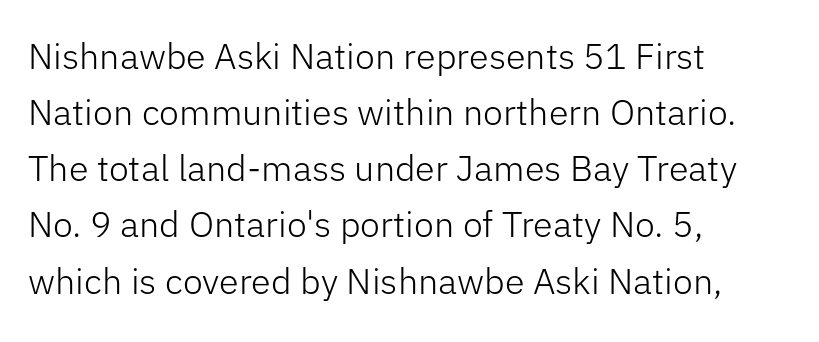
Think standard paragraph weight, or any step lighter than that. Nope, no serifs anywhere on these letters. Where is the straight margin? On the left. Nope, not italic — everything's standing straight. The face used here is rendered with its standard letterfit. The passage shown is typed in a proportional face where columns would drift.
